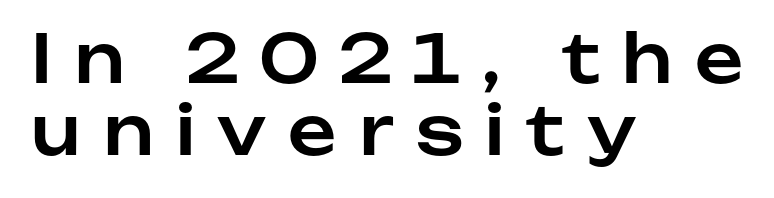
Serif or sans? Sans — the stroke terminals are bare. The tracking reads as deliberately expanded to a designer's eye. Compared with a centered layout, this one pins lines to the left instead. This is roman type, the default non-slanted kind.
